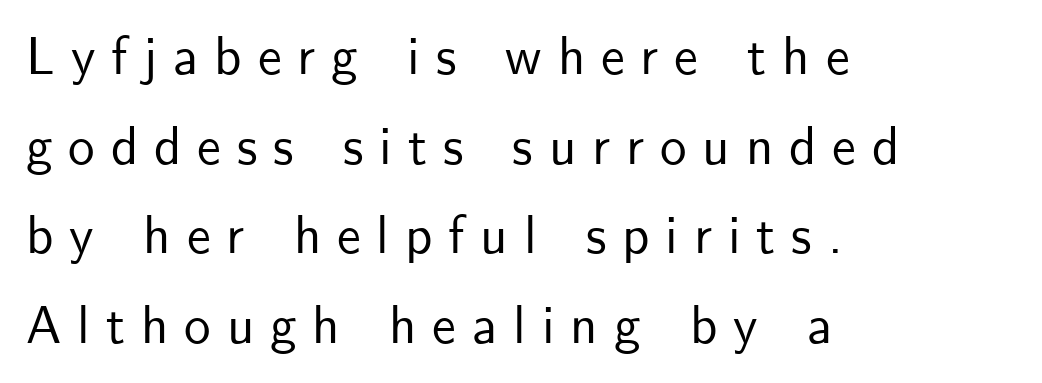
Note the varied advance widths — an 'i' is clearly narrower than an 'm'. Short note: letters widely spaced. Horizontally, the lines are justified to the leading edge only. Vertically, the passage feels balanced, rows spaced as you'd expect. This is roman type, the default non-slanted kind. Bare-footed words on every line.
